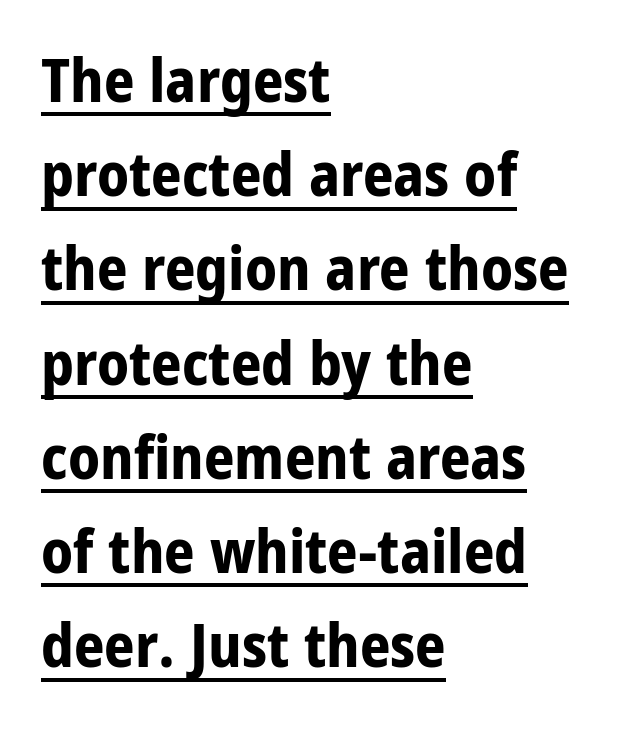
{"serif": "no", "italic": "no", "bold": "yes", "weight": "bold", "width": "condensed", "stroke_contrast": "low", "x_height": "large", "monospaced": "no", "underline": "yes", "align": "left", "line_spacing": "normal", "line_spacing_ratio": 1.57, "letter_spacing": "normal", "letter_spacing_em": 0.0, "glyph_px": 60}
